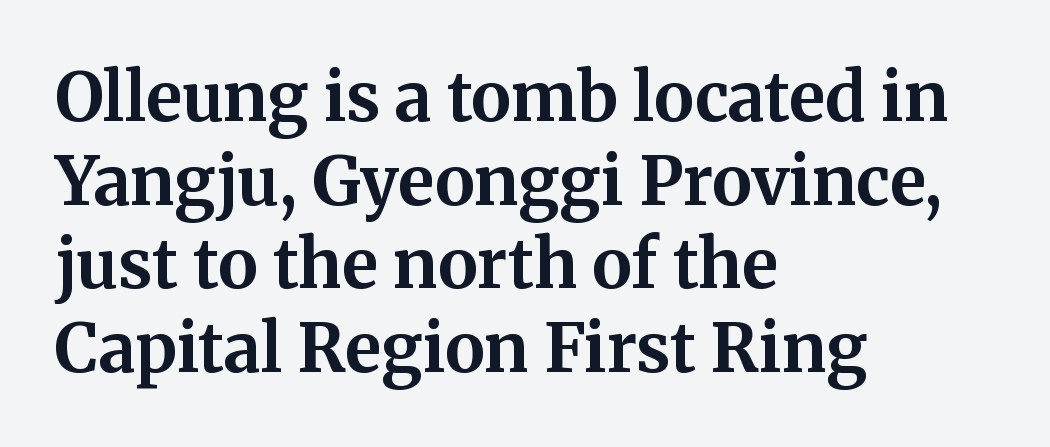
Every letter is thick-stroked: bold, no question. The baseline area is clear. The gaps between neighbouring characters are ordinary and unremarkable. The font's upright variant was chosen for this text. Small tapered or slab feet sit at the stroke ends, so this counts as serif. Vertically, the passage feels balanced, rows spaced as you'd expect.
